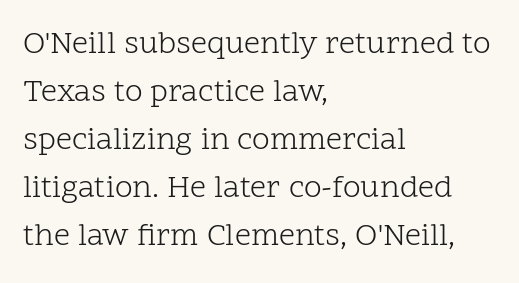
The image shows 32 px light serif type, upright; set left-aligned, normal line spacing (1.5x), normal letter spacing, not underlined; low stroke contrast and a medium x-height.
